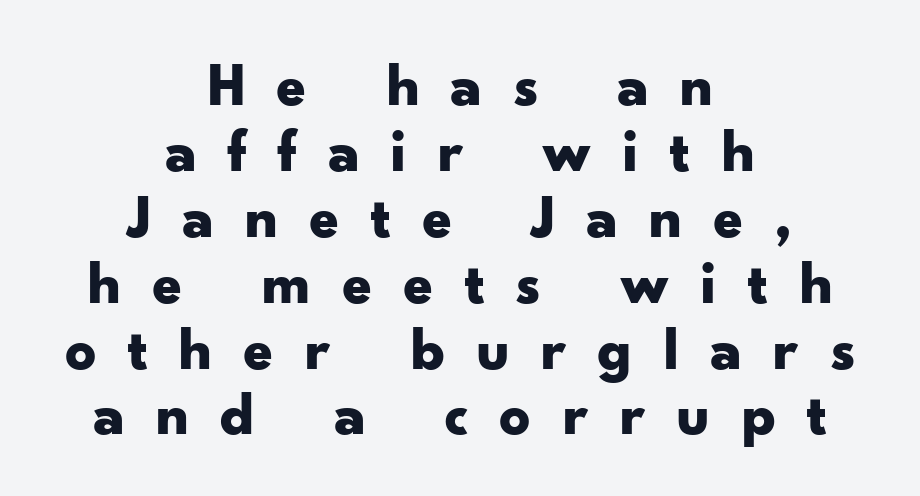
{"serif": "no", "italic": "no", "bold": "yes", "weight": "bold", "width": "wide", "stroke_contrast": "low", "x_height": "small", "monospaced": "no", "underline": "no", "align": "center", "line_spacing": "tight", "line_spacing_ratio": 1.08, "letter_spacing": "wide", "letter_spacing_em": 0.5, "glyph_px": 61}
